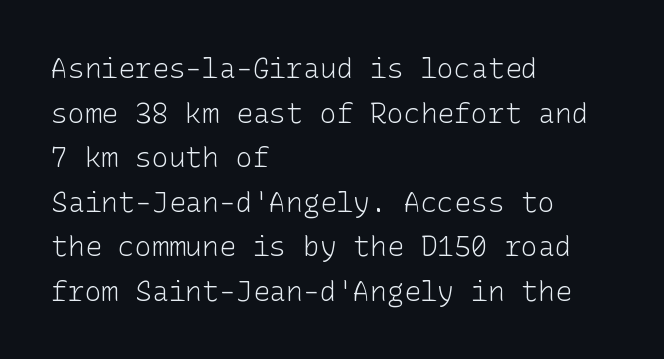
The space beneath each line is pristine and unruled. The letterforms sit at book weight or below. The space between consecutive lines is moderate. It's the straight-up-and-down kind of type.
